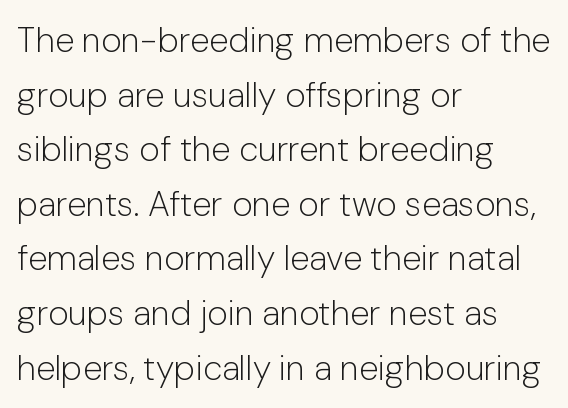
Q: Is the text bold? A: No.
Q: Is the text italic (slanted)? A: No, it is upright.
Q: Is the typeface a serif or a sans-serif typeface? A: Sans-serif.
Q: Is the text underlined? A: No.
Q: How is the paragraph aligned? A: Left-aligned.
Q: Is the spacing between letters normal or unusually wide? A: Normal.
Q: Is the spacing between lines tight, normal or loose? A: Normal.
Q: Width (condensed, normal, or wide)? A: Normal.
Q: Stroke contrast? A: Low.
Q: x-height? A: Medium.
Q: Monospaced? A: No.
